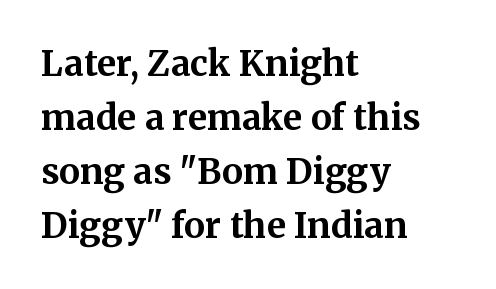
Check where the strokes stop: tiny serifs finish them off. Beneath every word, the page is bare. Chunky letters — that's bold for sure. All the whitespace from short lines collects on the right.
